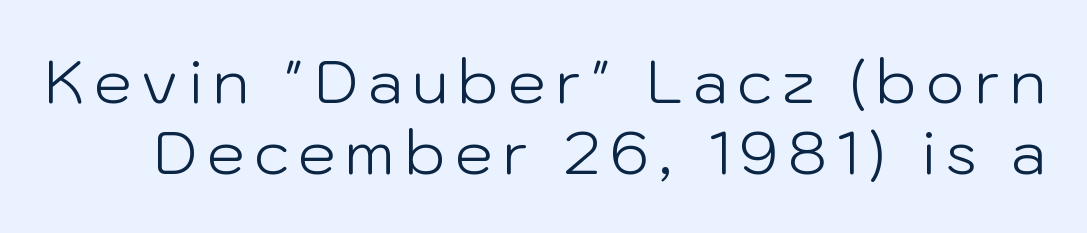
The image shows 60 px light sans-serif type, upright; set line spacing 1.19x, not underlined; low stroke contrast and a medium x-height.
